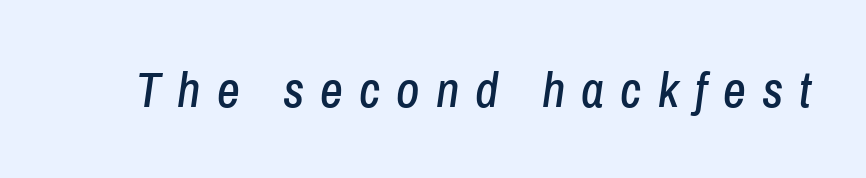
{"italic": "yes", "lean": "right", "slant_degrees": 8, "width": "condensed", "stroke_contrast": "low", "x_height": "medium", "monospaced": "no", "underline": "no", "letter_spacing": "wide", "letter_spacing_em": 0.32, "glyph_px": 50}
